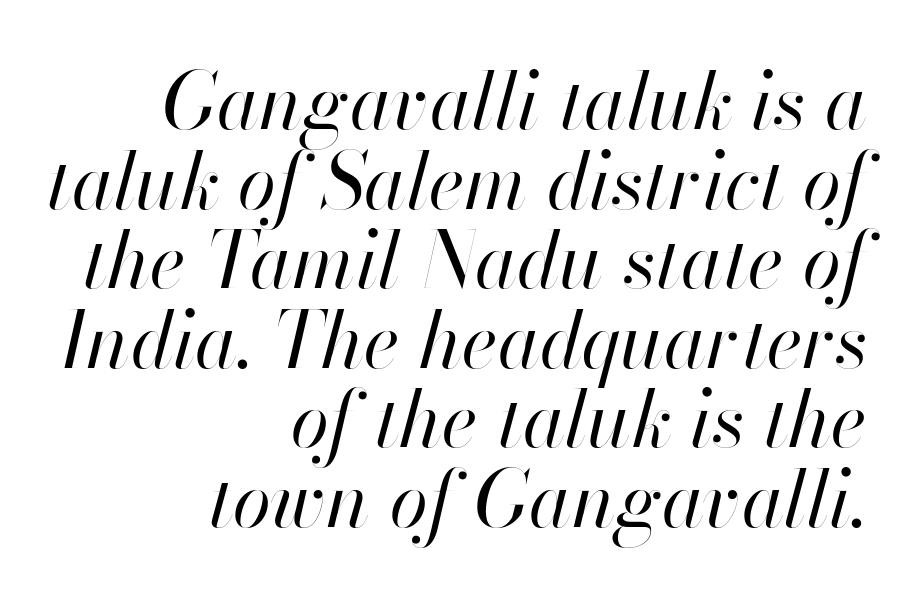
Is this a fixed-width face? No — the glyphs have proportional, varying widths. Decoration check: the copy has no underline. The letters look calm and open, with moderate or lighter stems. There is no visible air inserted between adjacent glyphs. Vertically, the passage feels compressed, each row crowding the next. The rag falls on the left side of this text block.
